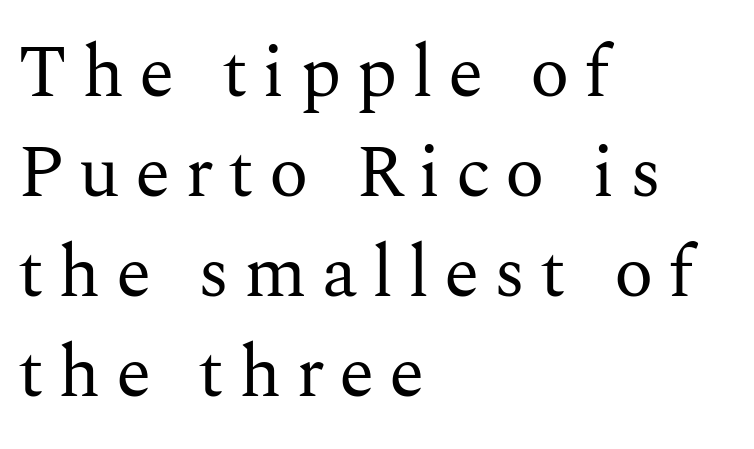
Q: Is the text bold? A: No.
Q: Is the text italic (slanted)? A: No, it is upright.
Q: Is the typeface a serif or a sans-serif typeface? A: Serif.
Q: Is the text underlined? A: No.
Q: How is the paragraph aligned? A: Left-aligned.
Q: Is the spacing between letters normal or unusually wide? A: Unusually wide.
Q: Is the spacing between lines tight, normal or loose? A: Normal.
Q: Width (condensed, normal, or wide)? A: Normal.
Q: Stroke contrast? A: Medium.
Q: x-height? A: Medium.
Q: Monospaced? A: No.
